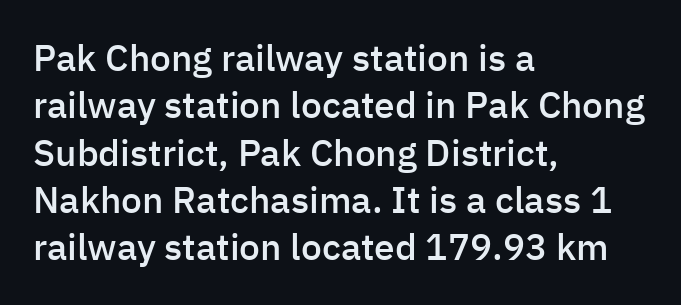
The image shows 37 px semibold sans-serif type, upright; set left-aligned, normal line spacing (1.28x), normal letter spacing, not underlined; low stroke contrast and a medium x-height.
